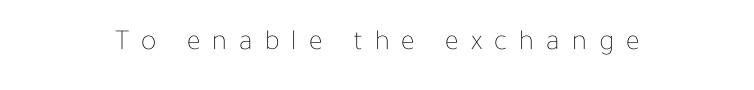
The image shows 29 px thin type, upright; set unusually wide letter spacing (+0.42 em), not underlined; low stroke contrast and a medium x-height.
